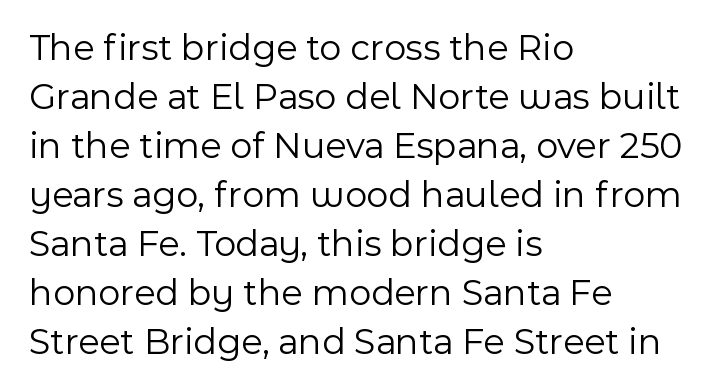
{"serif": "no", "italic": "no", "bold": "no", "weight": "light", "width": "normal", "x_height": "medium", "monospaced": "no", "underline": "no", "align": "left", "line_spacing": "normal", "line_spacing_ratio": 1.29, "letter_spacing": "normal", "letter_spacing_em": 0.0, "glyph_px": 38}
